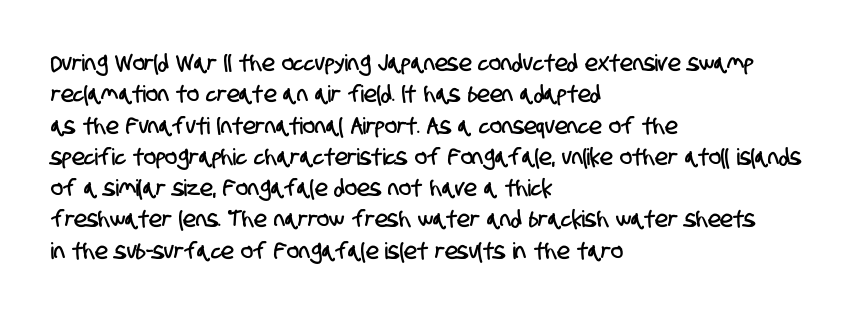
{"underline": "no", "align": "left", "line_spacing": "normal", "line_spacing_ratio": 1.36, "letter_spacing": "normal", "letter_spacing_em": 0.0, "glyph_px": 23}
